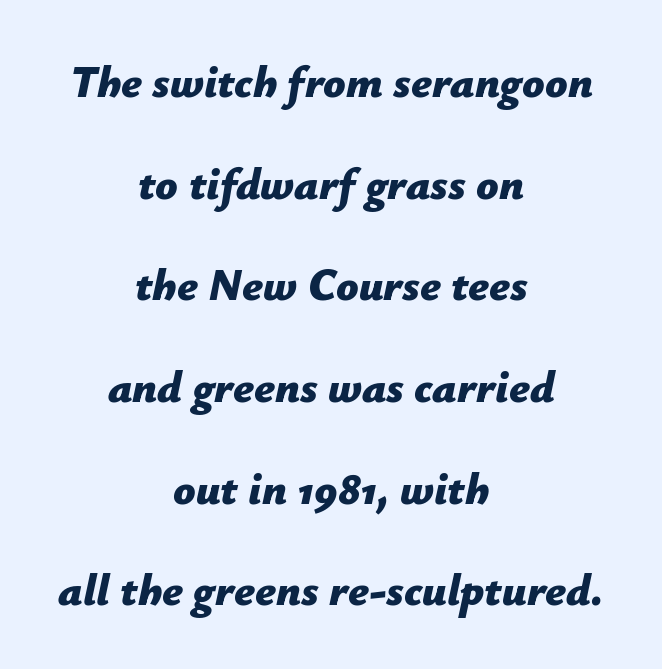
The space between consecutive lines is lavish. A student would call this center alignment; a typographer would say set centered. Plain, unruled lines of type. Default kerning and tracking; the words read as compact shapes. Here the designer chose a conventional face with non-uniform glyph widths. Weight: bold.
